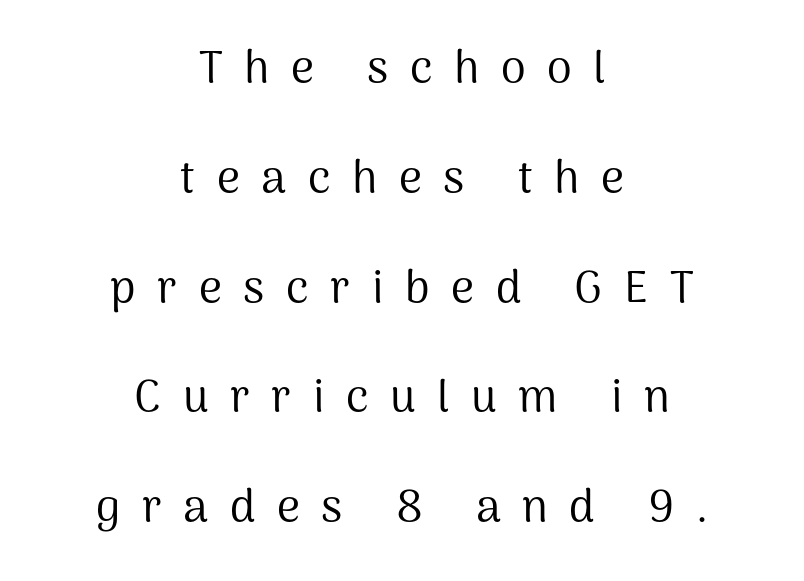
{"serif": "no", "italic": "no", "bold": "no", "weight": "regular", "width": "normal", "stroke_contrast": "medium", "x_height": "medium", "monospaced": "no", "underline": "no", "align": "center", "line_spacing": "loose", "line_spacing_ratio": 2.44, "letter_spacing": "wide", "letter_spacing_em": 0.48, "glyph_px": 45}
